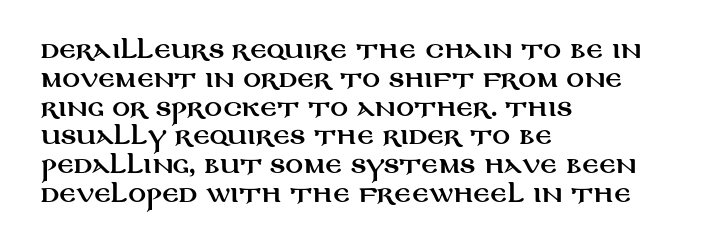
The image shows 22 px text type, upright; set left-aligned, normal line spacing (1.31x), normal letter spacing, not underlined.
